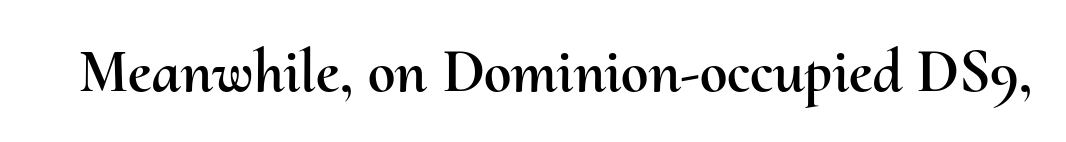
{"italic": "no", "width": "normal", "stroke_contrast": "medium", "x_height": "small", "monospaced": "no", "underline": "no", "letter_spacing": "normal", "letter_spacing_em": 0.0, "glyph_px": 62}
